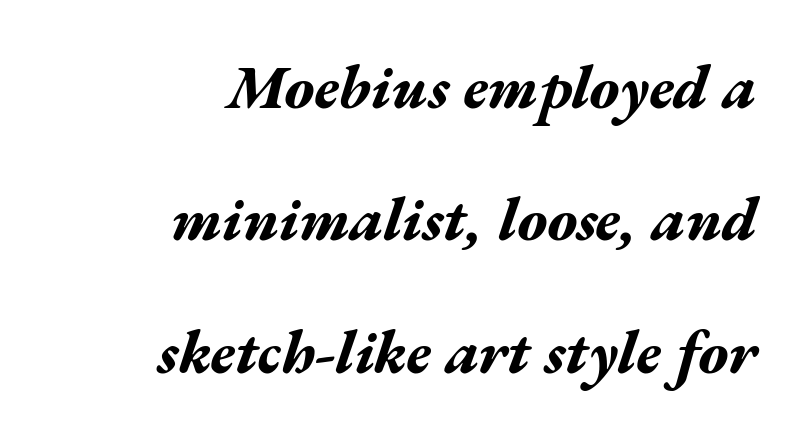
The image shows 61 px bold, wide type, italic (leaning right); set right-aligned, loose line spacing (2.17x), normal letter spacing, not underlined; medium stroke contrast and a medium x-height.
